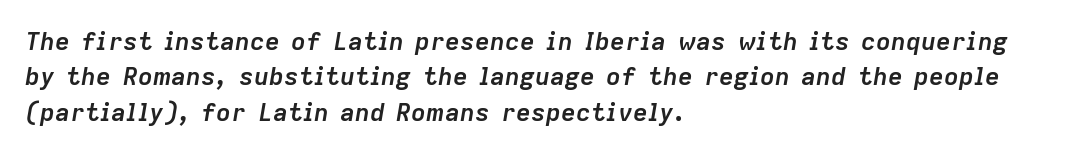
{"italic": "yes", "lean": "right", "slant_degrees": 9, "bold": "yes", "underline": "no", "align": "left", "line_spacing": "normal", "line_spacing_ratio": 1.42, "letter_spacing": "normal", "letter_spacing_em": 0.0, "glyph_px": 25}
